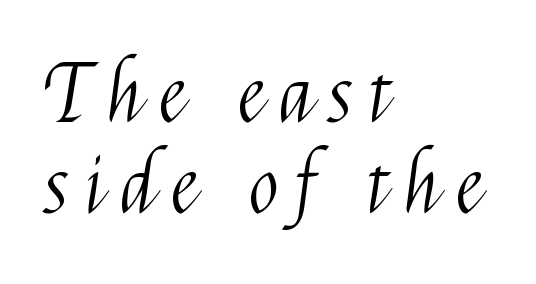
The passage shown is typed in a proportional face where columns would drift. Grotesque or geometric, the face here clearly has no serifs. Compared with typical body copy, the letter spacing here is much looser. Words float on clear page, feet unadorned. Nothing heavy about these letters — not bold at all.
